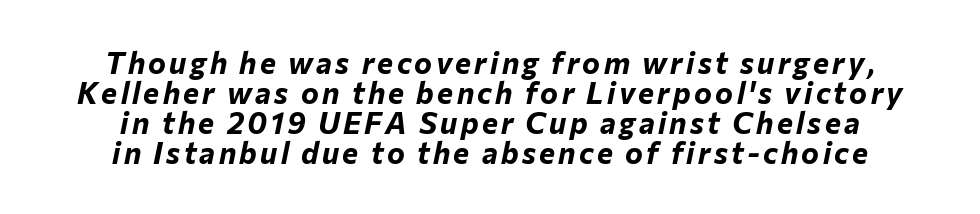
The image shows 30 px bold type, italic (leaning right); set centered, tight line spacing (1.0x), not underlined; low stroke contrast and a medium x-height.
